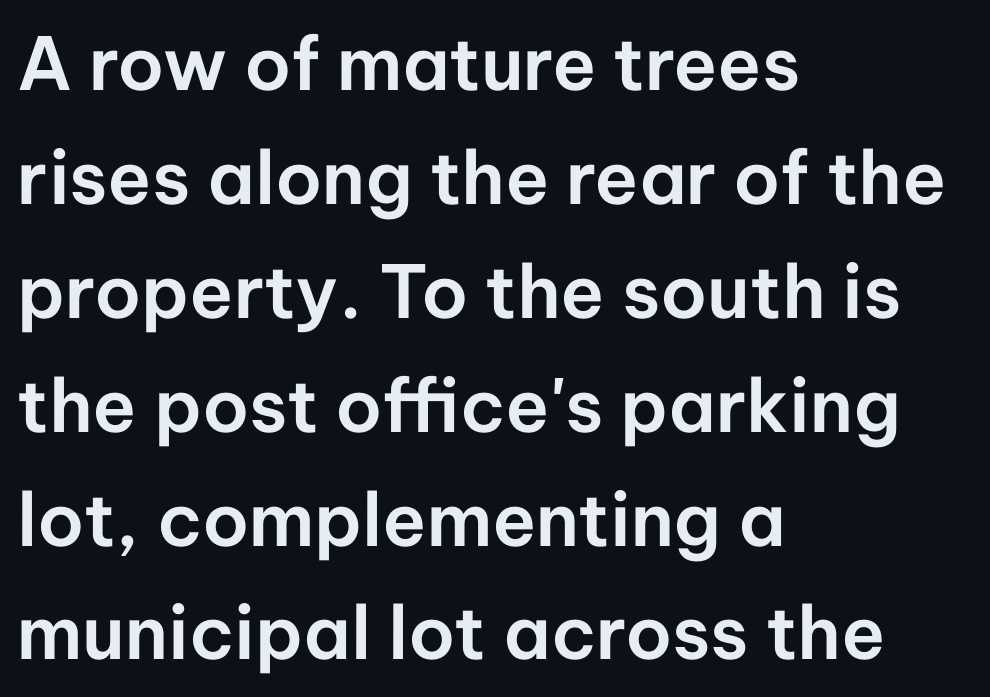
Q: Is the text italic (slanted)? A: No, it is upright.
Q: Is the typeface a serif or a sans-serif typeface? A: Sans-serif.
Q: Is the text underlined? A: No.
Q: How is the paragraph aligned? A: Left-aligned.
Q: Is the spacing between letters normal or unusually wide? A: Normal.
Q: Is the spacing between lines tight, normal or loose? A: Normal.
Q: Width (condensed, normal, or wide)? A: Normal.
Q: Stroke contrast? A: Low.
Q: x-height? A: Medium.
Q: Monospaced? A: No.
